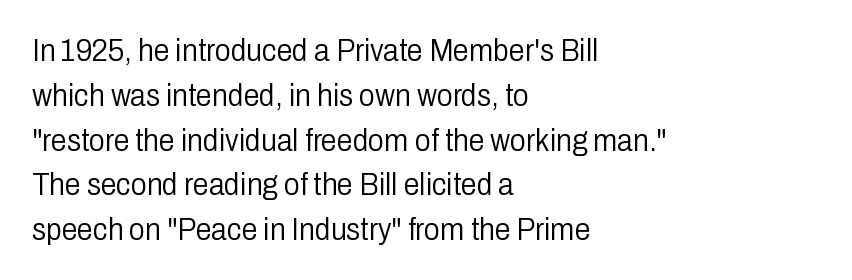
Q: Is the text bold? A: No.
Q: Is the text italic (slanted)? A: No, it is upright.
Q: Is the typeface a serif or a sans-serif typeface? A: Sans-serif.
Q: Is the text underlined? A: No.
Q: How is the paragraph aligned? A: Left-aligned.
Q: Is the spacing between letters normal or unusually wide? A: Normal.
Q: Is the spacing between lines tight, normal or loose? A: Normal.
Q: Width (condensed, normal, or wide)? A: Condensed.
Q: Stroke contrast? A: Low.
Q: x-height? A: Medium.
Q: Monospaced? A: No.
